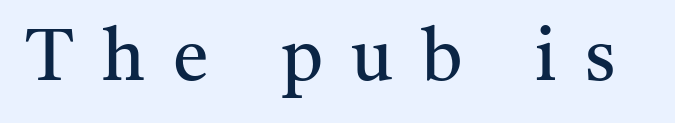
The image shows 72 px regular-weight serif type, upright; set unusually wide letter spacing (+0.39 em), not underlined; medium stroke contrast and a medium x-height.
